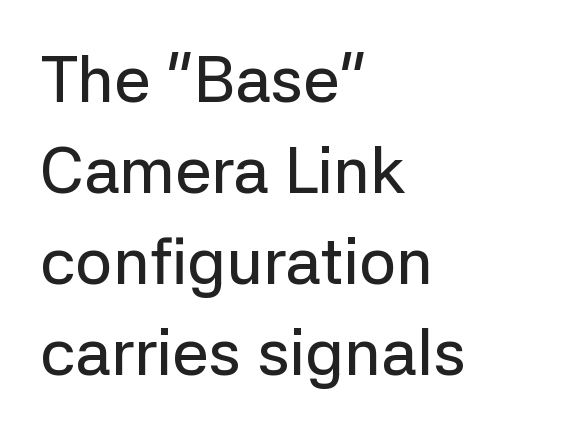
Spacing verdict: proportional, widths tailored to each character. You can tell it's not italic because the verticals are truly vertical. The passage is arranged the way most books set body copy — flush left. The characters display no serif detailing; their extremities are plain. A typesetter would call this zero additional tracking. Only glyphs here, with clear space below each row.
